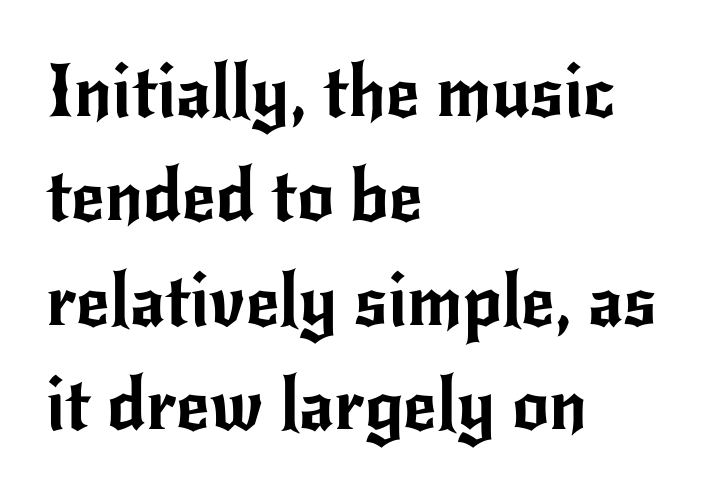
{"serif": "no", "italic": "no", "width": "normal", "stroke_contrast": "low", "x_height": "small", "monospaced": "no", "underline": "no", "align": "left", "line_spacing": "normal", "line_spacing_ratio": 1.43, "letter_spacing": "normal", "letter_spacing_em": 0.0, "glyph_px": 73}
